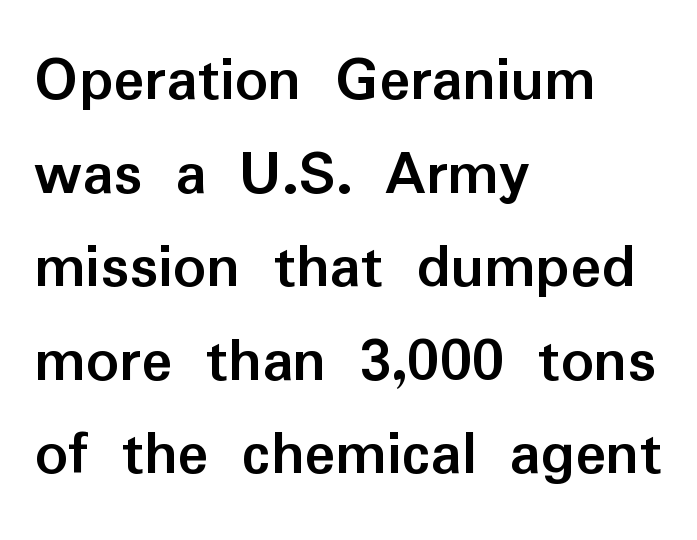
Q: Is the text bold? A: Yes.
Q: Is the text italic (slanted)? A: No, it is upright.
Q: Is the typeface a serif or a sans-serif typeface? A: Sans-serif.
Q: Is the text underlined? A: No.
Q: How is the paragraph aligned? A: Left-aligned.
Q: Is the spacing between letters normal or unusually wide? A: Normal.
Q: Is the spacing between lines tight, normal or loose? A: Normal.
Q: Width (condensed, normal, or wide)? A: Normal.
Q: Stroke contrast? A: Low.
Q: x-height? A: Medium.
Q: Monospaced? A: No.
